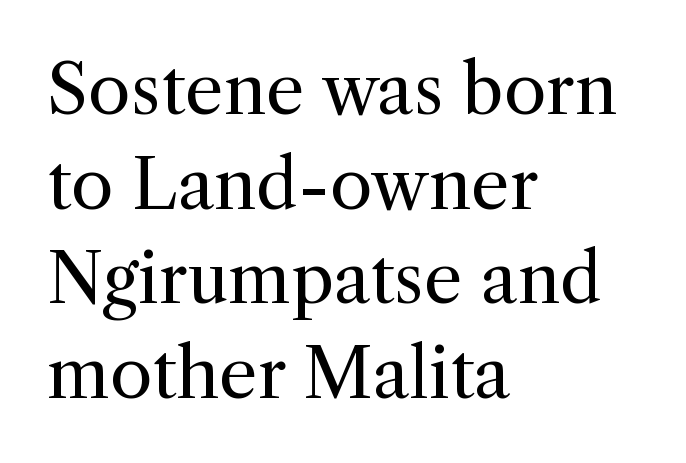
Vertical stems look standard width or narrower in stroke. Layout note: lines flush left. These lines are composed in type with serifs. You could not count columns in this text — the font is proportionally spaced. Style check: upright.
